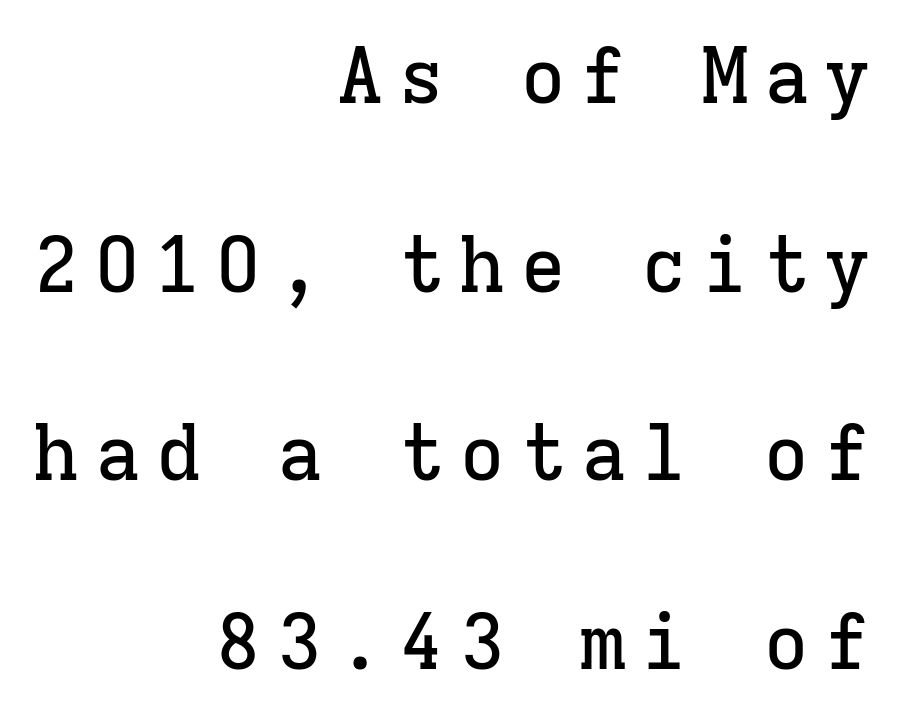
The image shows 77 px serif type, upright, monospaced; set right-aligned, loose line spacing (2.45x), not underlined; low stroke contrast and a medium x-height.
